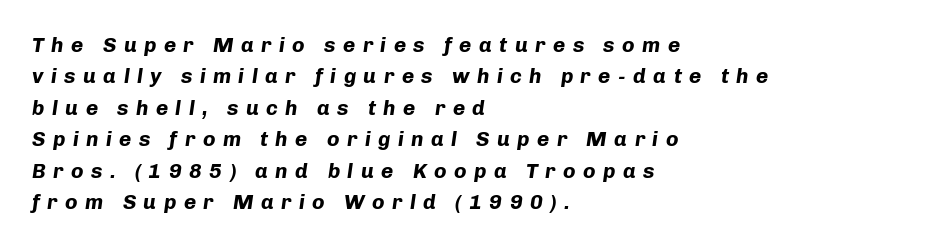
{"italic": "yes", "lean": "right", "slant_degrees": 8, "bold": "yes", "underline": "no", "align": "left", "line_spacing": "normal", "line_spacing_ratio": 1.5, "letter_spacing": "wide", "letter_spacing_em": 0.35, "glyph_px": 21}
